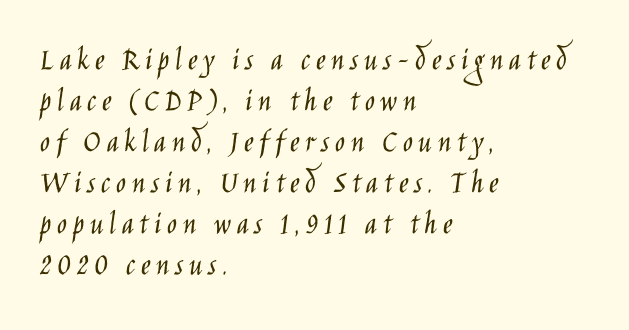
{"serif": "no", "bold": "no", "weight": "light", "width": "condensed", "stroke_contrast": "low", "x_height": "large", "monospaced": "no", "underline": "no", "align": "left", "line_spacing_ratio": 1.24, "glyph_px": 33}
